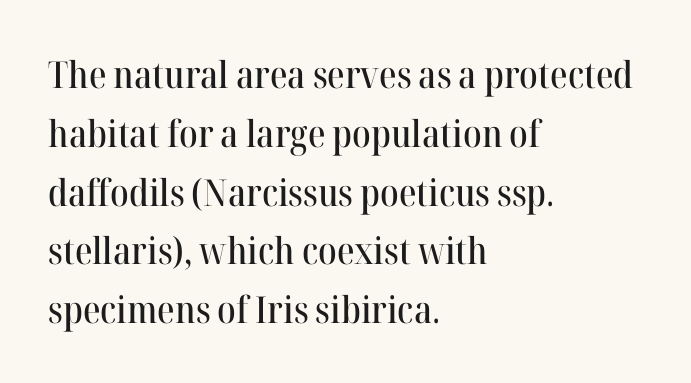
{"serif": "yes", "italic": "no", "width": "normal", "stroke_contrast": "high", "x_height": "medium", "monospaced": "no", "underline": "no", "align": "left", "line_spacing": "normal", "line_spacing_ratio": 1.59, "letter_spacing": "normal", "letter_spacing_em": 0.0, "glyph_px": 37}
